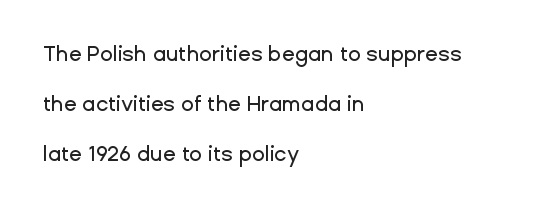
The image shows 21 px text type, upright; set left-aligned, loose line spacing (2.38x), normal letter spacing, not underlined.
